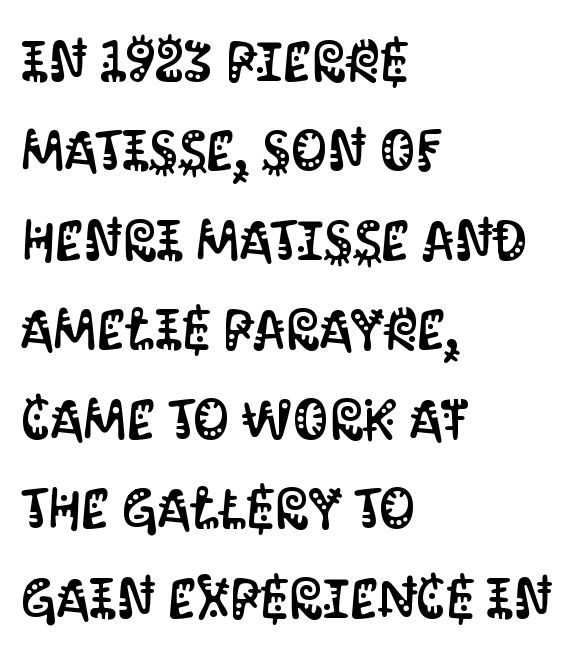
Q: Is the text italic (slanted)? A: No, it is upright.
Q: Is the typeface a serif or a sans-serif typeface? A: Sans-serif.
Q: Is the text underlined? A: No.
Q: How is the paragraph aligned? A: Left-aligned.
Q: Is the spacing between letters normal or unusually wide? A: Normal.
Q: Is the spacing between lines tight, normal or loose? A: Normal.
Q: Width (condensed, normal, or wide)? A: Condensed.
Q: Stroke contrast? A: Medium.
Q: x-height? A: Large.
Q: Monospaced? A: No.
